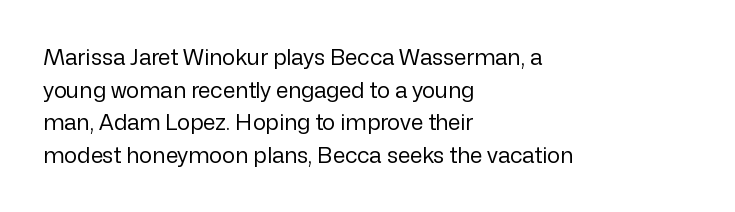
Q: Is the text bold? A: No.
Q: Is the text italic (slanted)? A: No, it is upright.
Q: Is the text underlined? A: No.
Q: How is the paragraph aligned? A: Left-aligned.
Q: Is the spacing between letters normal or unusually wide? A: Normal.
Q: Is the spacing between lines tight, normal or loose? A: Normal.
